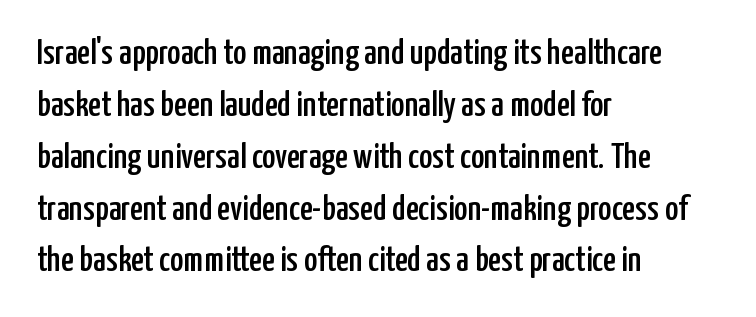
This is roman type, the default non-slanted kind. Here the designer chose a conventional face with non-uniform glyph widths. The type family on display is of the sans-serif kind. Rows of type keep a routine distance in the vertical direction. Descenders hang freely into open space. No extra tracking has been applied to these lines.
